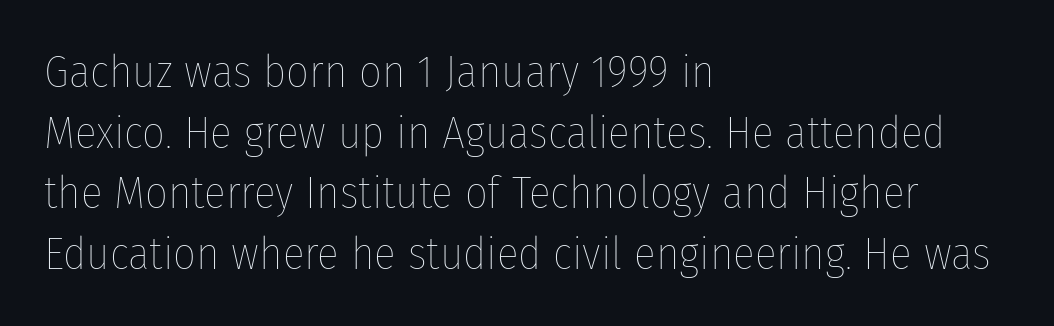
The image shows 45 px thin, condensed type, upright; set left-aligned, normal line spacing (1.35x), normal letter spacing, not underlined; low stroke contrast and a medium x-height.
